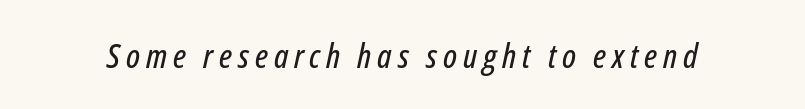
Q: Is the text italic (slanted)? A: Yes, it leans right by about 12 degrees.
Q: Is the text underlined? A: No.
Q: Width (condensed, normal, or wide)? A: Condensed.
Q: Stroke contrast? A: Low.
Q: x-height? A: Medium.
Q: Monospaced? A: No.
